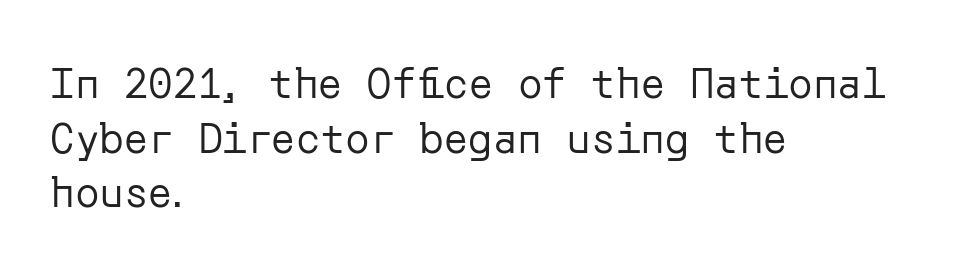
{"serif": "no", "italic": "no", "bold": "no", "weight": "regular", "width": "normal", "stroke_contrast": "low", "x_height": "medium", "underline": "no", "align": "left", "line_spacing": "normal", "line_spacing_ratio": 1.33, "letter_spacing": "normal", "letter_spacing_em": 0.0, "glyph_px": 41}
